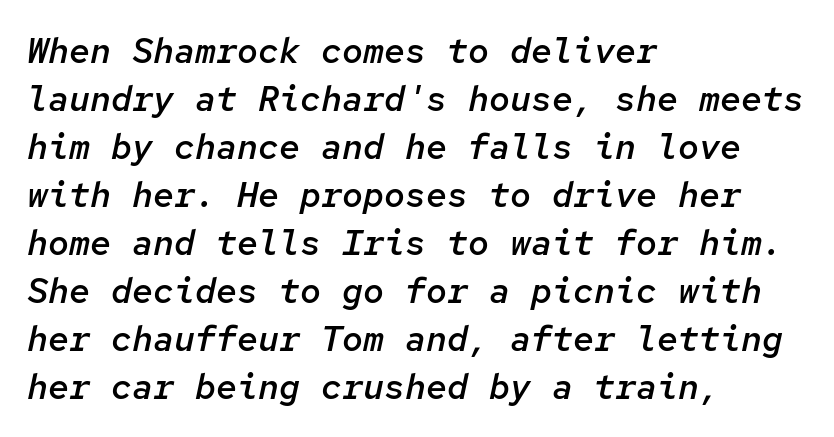
The image shows 35 px semibold type, italic (leaning right), monospaced; set left-aligned, normal line spacing (1.37x), normal letter spacing, not underlined; low stroke contrast and a medium x-height.
